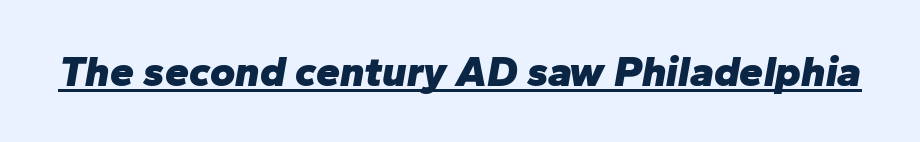
{"italic": "yes", "lean": "right", "slant_degrees": 10, "bold": "yes", "weight": "heavy", "width": "normal", "stroke_contrast": "low", "x_height": "medium", "monospaced": "no", "underline": "yes", "letter_spacing": "normal", "letter_spacing_em": 0.0, "glyph_px": 43}
